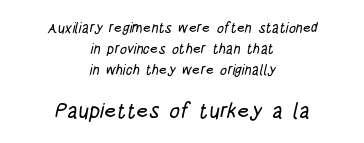
{"underline": "no", "align": "center", "line_spacing": "normal", "line_spacing_ratio": 1.51, "letter_spacing": "normal", "letter_spacing_em": 0.0, "larger_block": "second", "size_ratio": 1.5, "glyph_px": 21}
